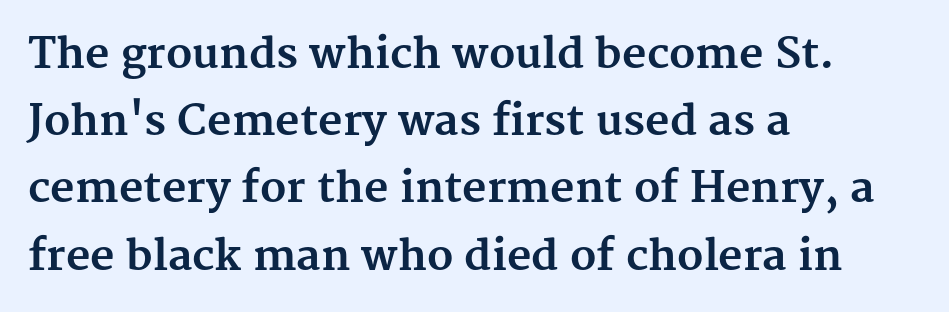
Posture: upright roman. Observe the ordinary spacing: letters are neighbours, not strangers. All the whitespace from short lines collects on the right. What's the leading like? Ordinary, nothing unusual. The baseline area is clear. What weight is shown? A full bold with thick strokes.
